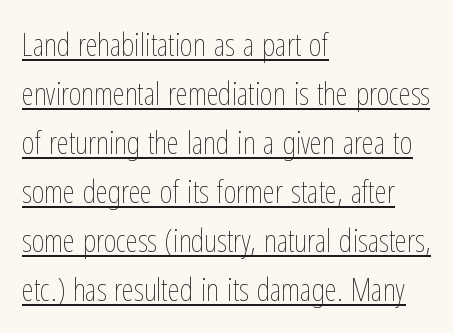
This sample keeps an unexceptional amount of space between lines. The type is set solid horizontally, with unmodified tracking. The face used here is proportionally spaced, like ordinary book or web type. The typeface has the unassuming heft of standard copy or less.
